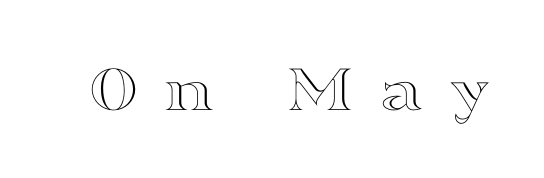
Decoration check: the copy has no underline. If you drew a line through each stem, it would be perfectly vertical. The face used here is proportionally spaced, like ordinary book or web type. Glyph-to-glyph distance is far greater than everyday printed text.
